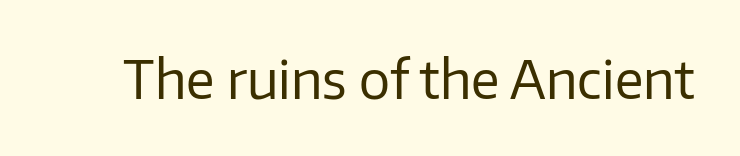
Ascenders rise straight up at ninety degrees. Check the space under the baseline: it is left empty. What stands out about the letter spacing? Nothing — it is the standard amount. The designer went with a sans here, leaving each stem footless.
